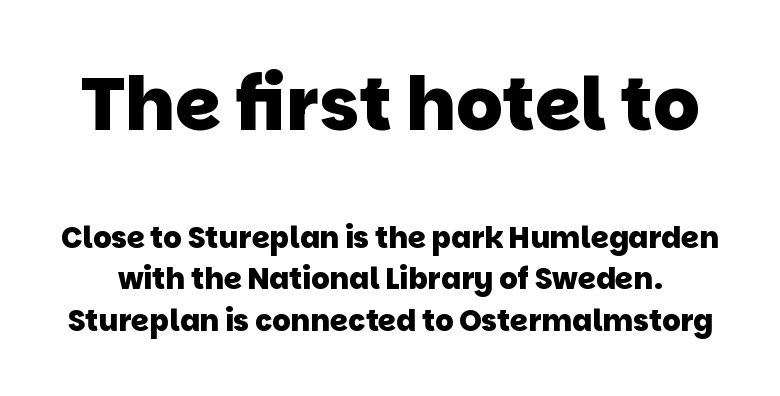
The image shows 73 px heavy sans-serif type; set normal line spacing (1.44x), normal letter spacing, not underlined; the first (top) block is 2.52x larger; low stroke contrast and a large x-height.
